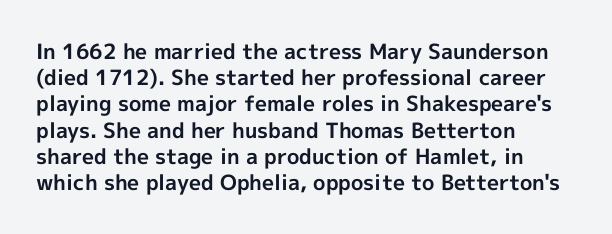
Q: Is the text bold? A: Yes.
Q: Is the text italic (slanted)? A: No, it is upright.
Q: Is the text underlined? A: No.
Q: How is the paragraph aligned? A: Left-aligned.
Q: Is the spacing between letters normal or unusually wide? A: Normal.
Q: Is the spacing between lines tight, normal or loose? A: Normal.
